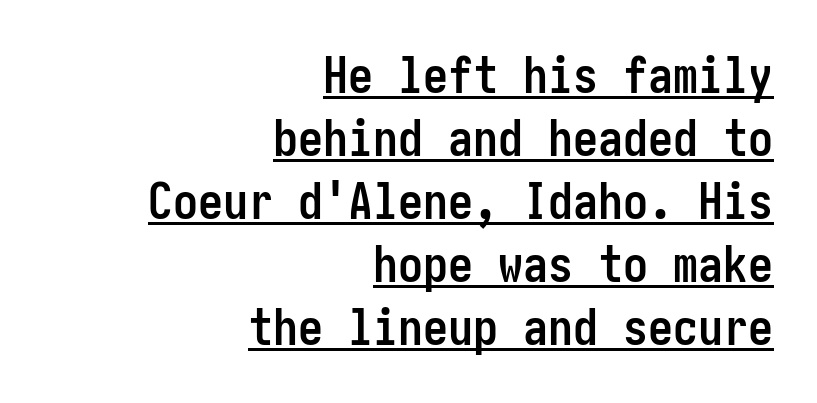
The image shows 50 px semibold, condensed sans-serif type, upright; set right-aligned, normal line spacing (1.26x), normal letter spacing, underlined; low stroke contrast and a medium x-height.
